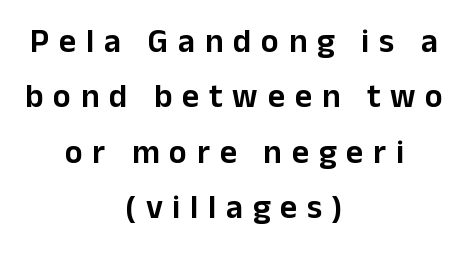
The image shows 33 px sans-serif type, upright; set centered, normal line spacing (1.68x), unusually wide letter spacing (+0.3 em), not underlined; low stroke contrast and a medium x-height.
